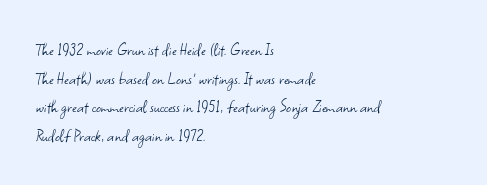
Honestly, the letter spacing is just normal — you wouldn't notice it. Every row of glyphs begins at an identical x-position on the left. A typesetter would call this leading conventional body-copy spacing.
